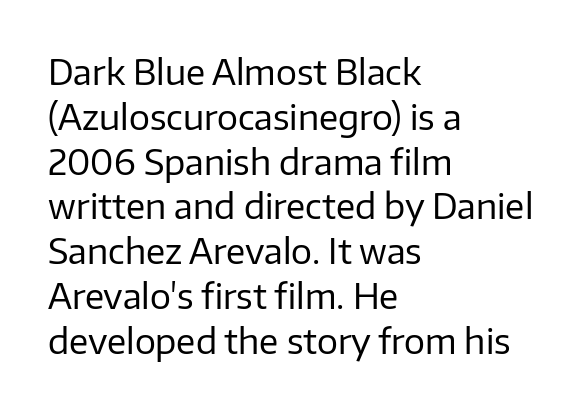
The image shows 35 px regular-weight sans-serif type, upright; set left-aligned, normal line spacing (1.28x), normal letter spacing, not underlined; low stroke contrast and a medium x-height.
